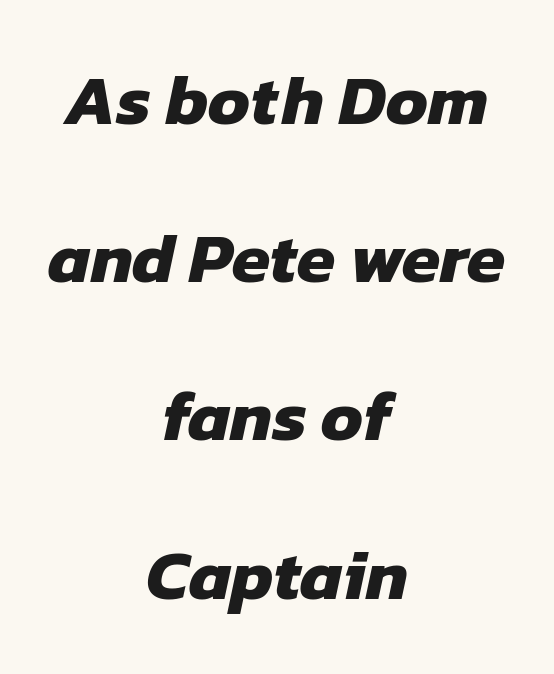
{"serif": "no", "bold": "yes", "weight": "heavy", "width": "normal", "stroke_contrast": "low", "x_height": "medium", "monospaced": "no", "underline": "no", "align": "center", "line_spacing": "loose", "line_spacing_ratio": 2.26, "letter_spacing": "normal", "letter_spacing_em": 0.0, "glyph_px": 70}
